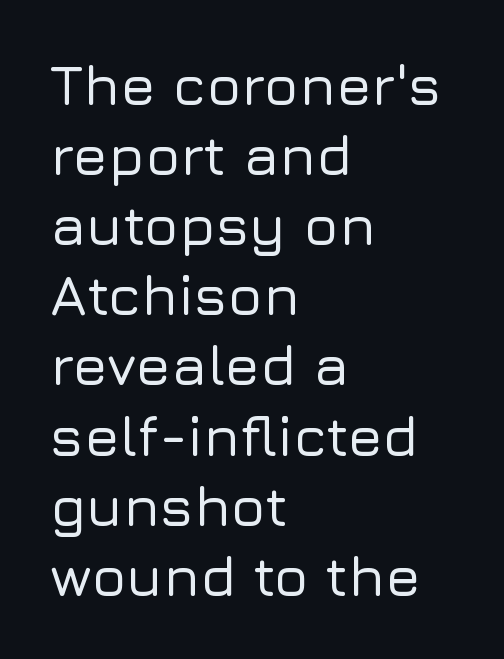
Bare-footed words on every line. These lines keep a tight, regular rhythm from letter to letter. Font category for this specimen: sans-serif. Does the lettering tilt? It doesn't — this is upright. Line starts are locked; line ends wander.
